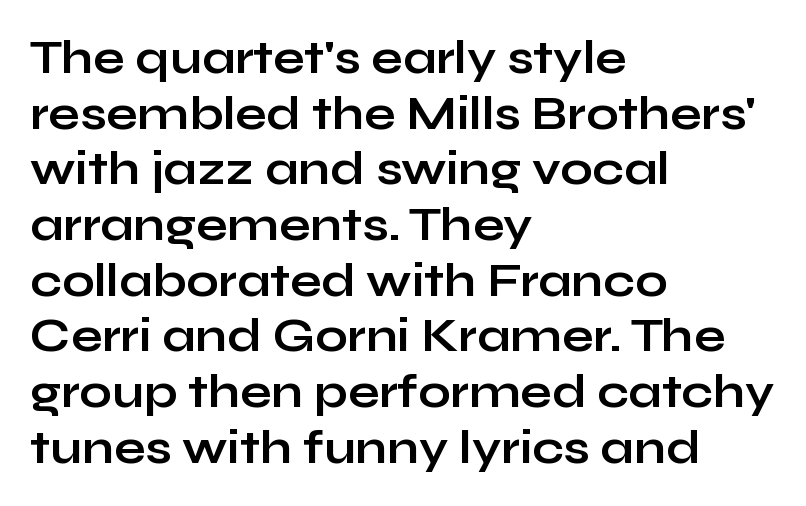
The image shows 46 px bold, wide sans-serif type, upright; set left-aligned, line spacing 1.21x, normal letter spacing, not underlined; low stroke contrast and a medium x-height.
